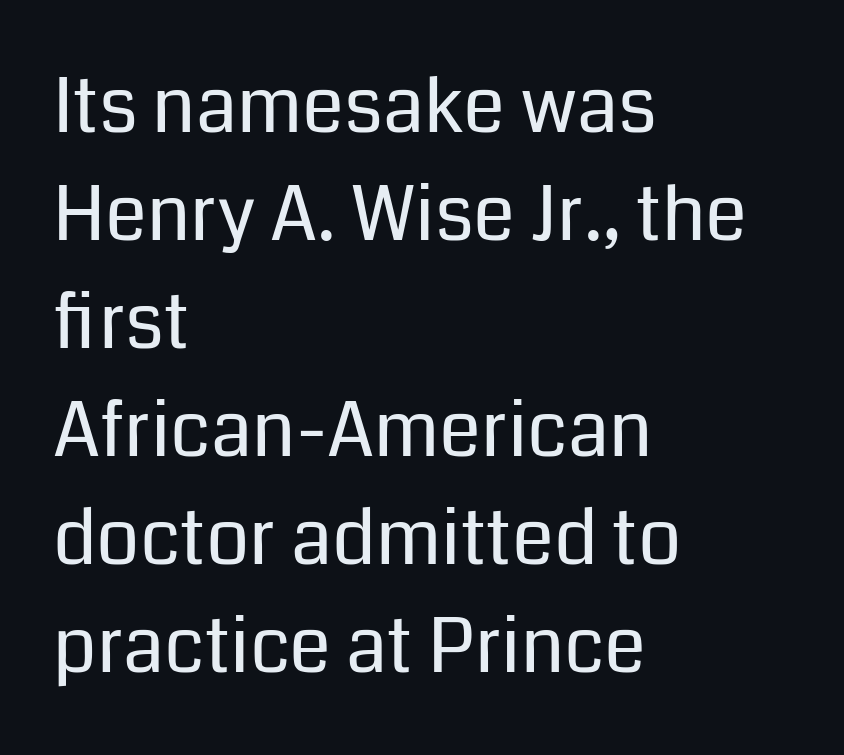
Does the leading feel generous? No, just average. The letterforms sit shoulder to shoulder at normal distance. No italicization has been applied; the sample stays upright. Only glyphs here, with clear space below each row. Weight: not bold — regular or lighter. The rendering anchors every line to the left-hand side.
